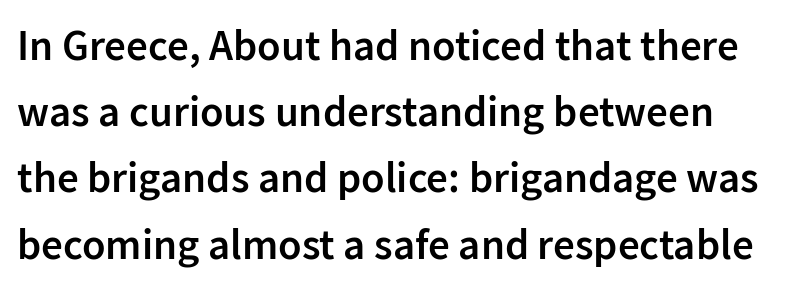
This is sans-serif lettering, the kind often seen on screens and signage. The letters advance in unequal steps, a hallmark of proportional type. The axis of the letterforms is exactly vertical. The gaps between neighbouring characters are ordinary and unremarkable.
